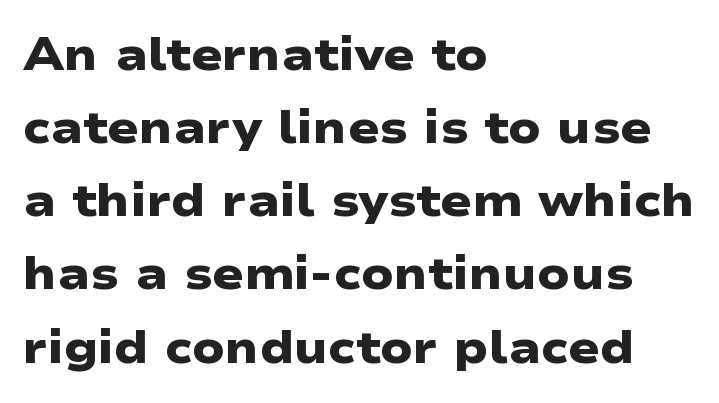
Q: Is the text bold? A: Yes.
Q: Is the typeface a serif or a sans-serif typeface? A: Sans-serif.
Q: Is the text underlined? A: No.
Q: How is the paragraph aligned? A: Left-aligned.
Q: Is the spacing between letters normal or unusually wide? A: Normal.
Q: Is the spacing between lines tight, normal or loose? A: Normal.
Q: Width (condensed, normal, or wide)? A: Wide.
Q: Stroke contrast? A: Low.
Q: x-height? A: Medium.
Q: Monospaced? A: No.
